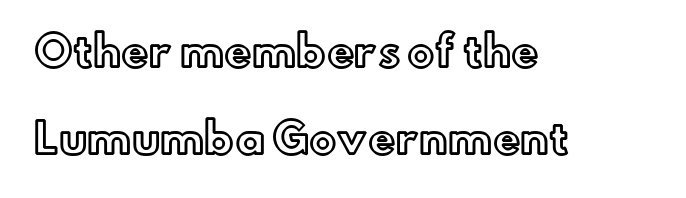
{"italic": "no", "width": "normal", "x_height": "small", "monospaced": "no", "underline": "no", "align": "left", "line_spacing": "loose", "line_spacing_ratio": 2.13, "letter_spacing": "normal", "letter_spacing_em": 0.0, "glyph_px": 41}
